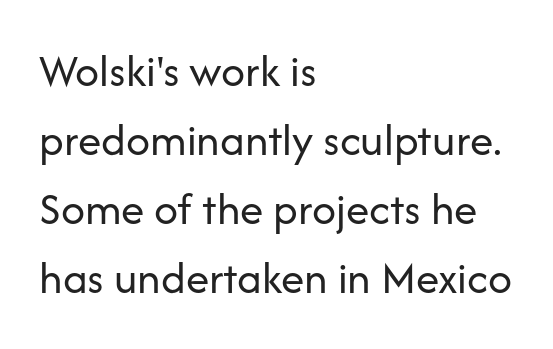
{"serif": "no", "italic": "no", "bold": "no", "weight": "regular", "width": "normal", "stroke_contrast": "low", "x_height": "medium", "monospaced": "no", "underline": "no", "align": "left", "line_spacing": "normal", "line_spacing_ratio": 1.47, "letter_spacing": "normal", "letter_spacing_em": 0.0, "glyph_px": 47}
